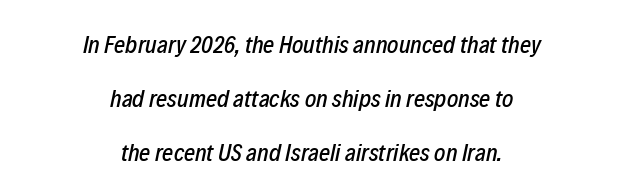
Q: Is the text italic (slanted)? A: Yes, it leans right by about 12 degrees.
Q: Is the text underlined? A: No.
Q: How is the paragraph aligned? A: Centered.
Q: Is the spacing between letters normal or unusually wide? A: Normal.
Q: Is the spacing between lines tight, normal or loose? A: Loose.
